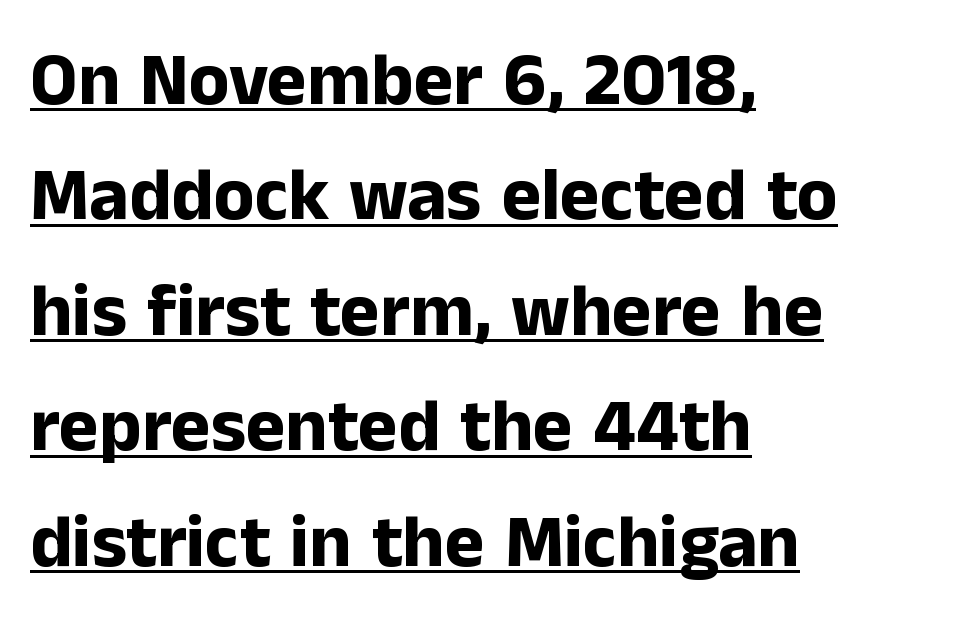
{"serif": "no", "italic": "no", "bold": "yes", "weight": "bold", "width": "normal", "stroke_contrast": "low", "x_height": "medium", "monospaced": "no", "underline": "yes", "align": "left", "line_spacing": "normal", "line_spacing_ratio": 1.54, "letter_spacing": "normal", "letter_spacing_em": 0.0, "glyph_px": 75}
